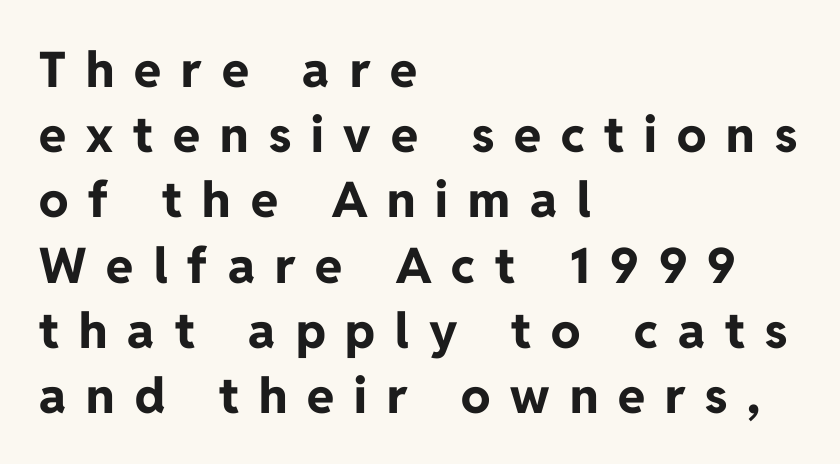
The image shows 49 px bold sans-serif type, upright; set left-aligned, normal line spacing (1.33x), unusually wide letter spacing (+0.41 em), not underlined; low stroke contrast and a medium x-height.
